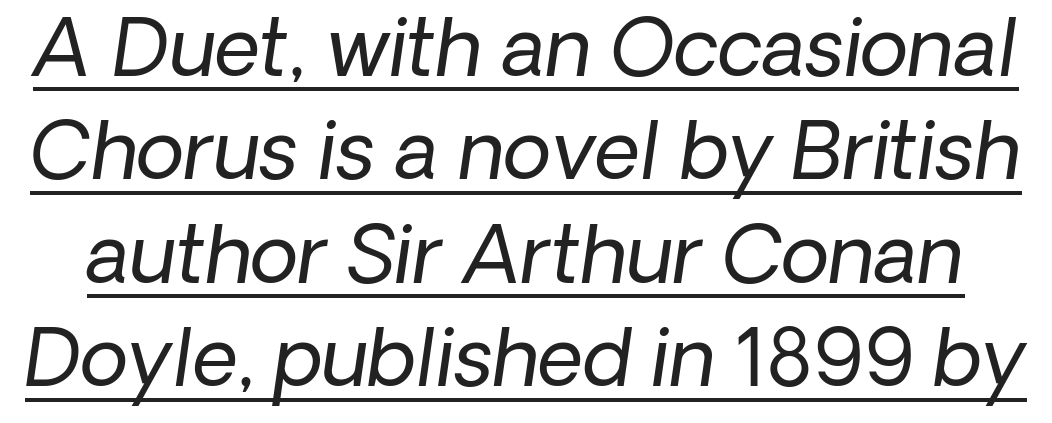
{"serif": "no", "bold": "no", "weight": "regular", "width": "normal", "stroke_contrast": "low", "x_height": "medium", "monospaced": "no", "underline": "yes", "line_spacing": "normal", "line_spacing_ratio": 1.31, "letter_spacing": "normal", "letter_spacing_em": 0.0, "glyph_px": 79}
